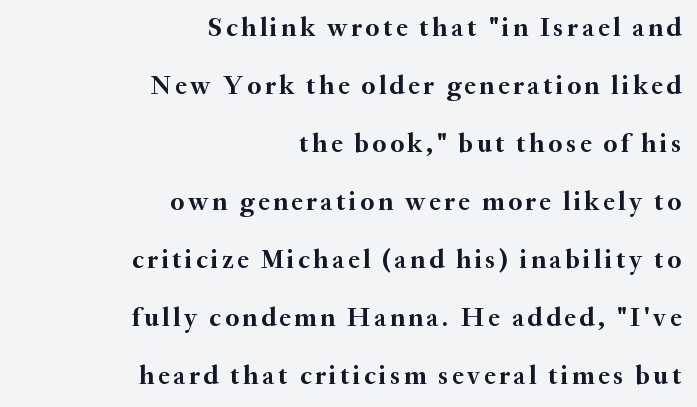
Q: Is the text bold? A: Yes.
Q: Is the text italic (slanted)? A: No, it is upright.
Q: Is the text underlined? A: No.
Q: How is the paragraph aligned? A: Right-aligned.
Q: Is the spacing between lines tight, normal or loose? A: Loose.
